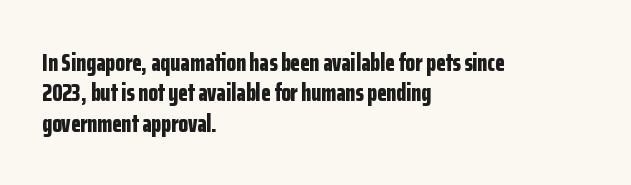
{"italic": "no", "bold": "yes", "underline": "no", "align": "left", "line_spacing_ratio": 1.22, "letter_spacing": "normal", "letter_spacing_em": 0.0, "glyph_px": 25}
